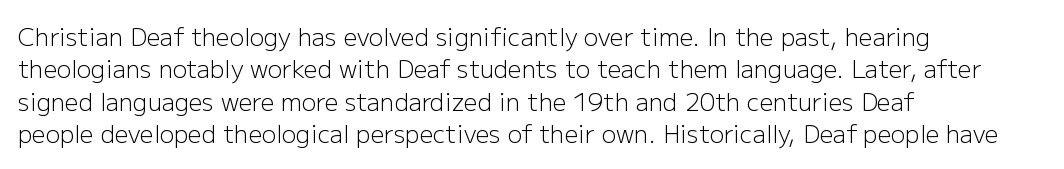
Q: Is the text bold? A: No.
Q: Is the text italic (slanted)? A: No, it is upright.
Q: Is the text underlined? A: No.
Q: How is the paragraph aligned? A: Left-aligned.
Q: Is the spacing between letters normal or unusually wide? A: Normal.
Q: Is the spacing between lines tight, normal or loose? A: Normal.
